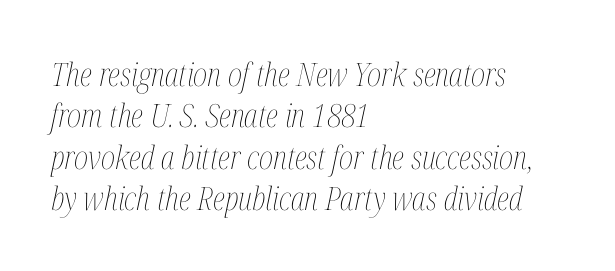
{"italic": "yes", "lean": "right", "slant_degrees": 12, "bold": "no", "weight": "thin", "width": "condensed", "stroke_contrast": "medium", "x_height": "medium", "monospaced": "no", "underline": "no", "align": "left", "line_spacing": "normal", "line_spacing_ratio": 1.29, "letter_spacing": "normal", "letter_spacing_em": 0.0, "glyph_px": 32}
